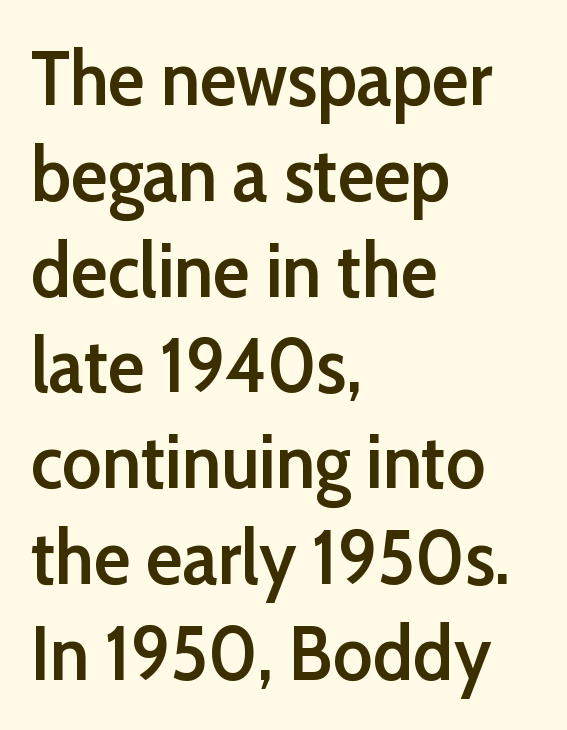
{"serif": "no", "italic": "no", "bold": "semi", "weight": "semibold", "width": "normal", "stroke_contrast": "low", "x_height": "medium", "monospaced": "no", "underline": "no", "align": "left", "line_spacing": "normal", "line_spacing_ratio": 1.26, "letter_spacing": "normal", "letter_spacing_em": 0.0, "glyph_px": 76}
